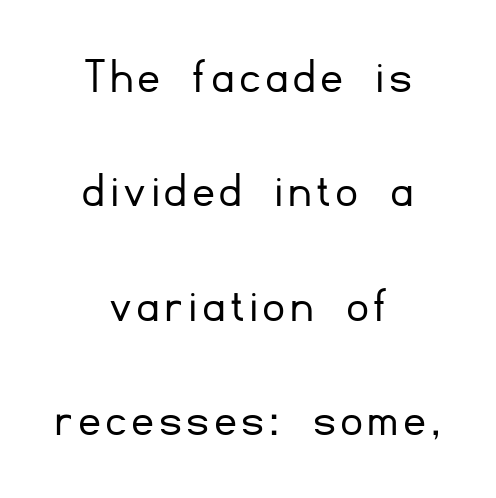
Q: Is the text bold? A: No.
Q: Is the text italic (slanted)? A: No, it is upright.
Q: Is the typeface a serif or a sans-serif typeface? A: Sans-serif.
Q: Is the text underlined? A: No.
Q: How is the paragraph aligned? A: Centered.
Q: Is the spacing between lines tight, normal or loose? A: Loose.
Q: Width (condensed, normal, or wide)? A: Normal.
Q: Stroke contrast? A: Low.
Q: x-height? A: Small.
Q: Monospaced? A: No.
